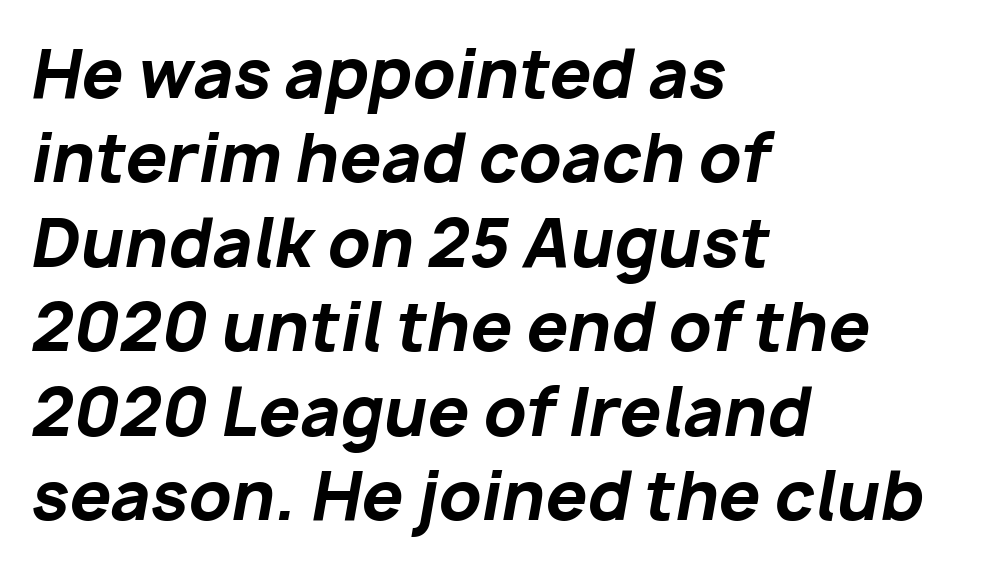
Character widths vary here, with narrow letters taking less room than wide ones. Designer's note — italics engaged. Any mark beneath the type? The region is blank. The letterforms sit shoulder to shoulder at normal distance. The letters are bold, with thick, heavy strokes. Evenly set lines give the paragraph a standard silhouette.
